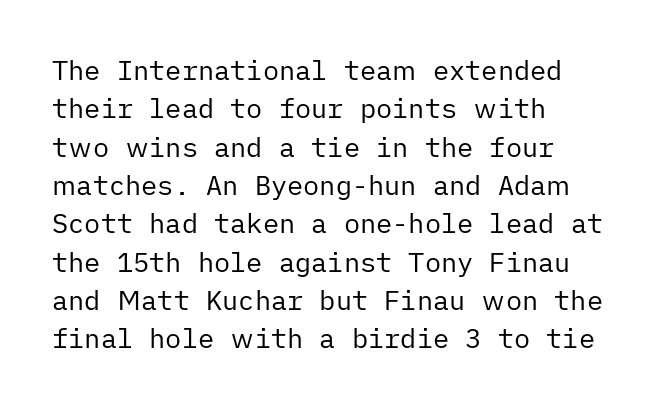
{"italic": "no", "bold": "no", "underline": "no", "align": "left", "line_spacing": "normal", "line_spacing_ratio": 1.42, "letter_spacing": "normal", "letter_spacing_em": 0.0, "glyph_px": 27}
